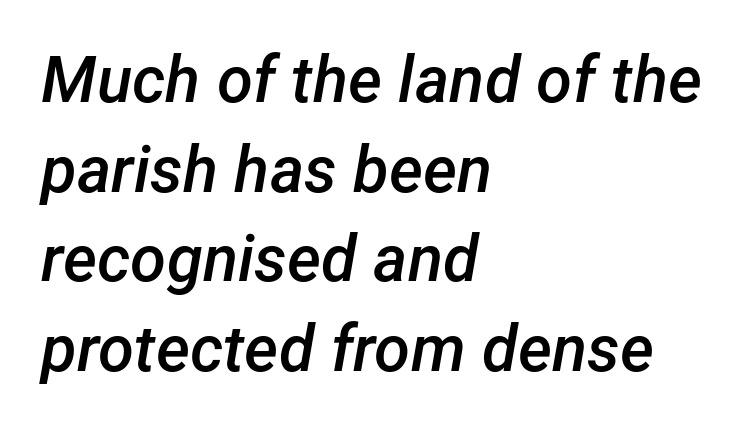
{"italic": "yes", "lean": "right", "slant_degrees": 12, "bold": "semi", "weight": "semibold", "width": "normal", "stroke_contrast": "low", "x_height": "medium", "monospaced": "no", "underline": "no", "align": "left", "line_spacing": "normal", "line_spacing_ratio": 1.38, "letter_spacing": "normal", "letter_spacing_em": 0.0, "glyph_px": 65}
